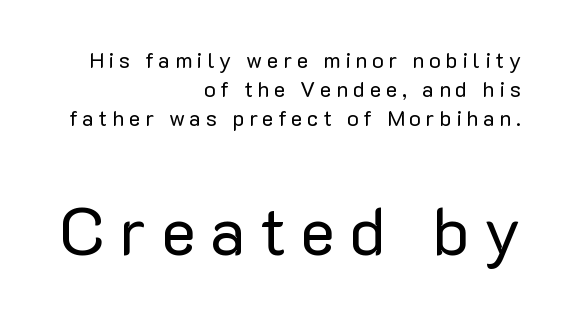
Typesetter's note — lower block bumped up in size, upper block left smaller. Letterform terminals end flat and unadorned throughout the passage. Clear beneath every line of the passage. When letters stand straight like this, we call the style roman or upright. This sample uses expanded letter spacing, leaving extra air between glyphs. One glance says typical: line gaps are just what's usual.
